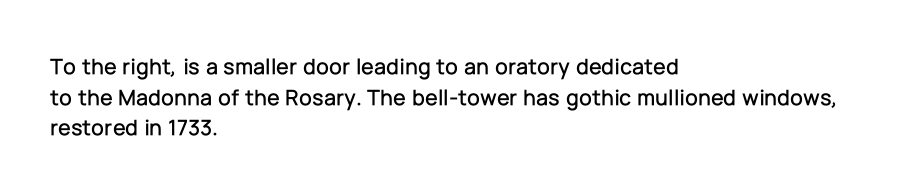
{"italic": "no", "underline": "no", "align": "left", "line_spacing": "normal", "line_spacing_ratio": 1.33, "letter_spacing": "normal", "letter_spacing_em": 0.0, "glyph_px": 23}
